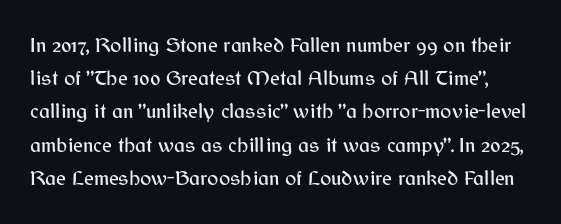
The image shows 21 px text type, upright; set normal line spacing (1.58x), normal letter spacing, not underlined.
